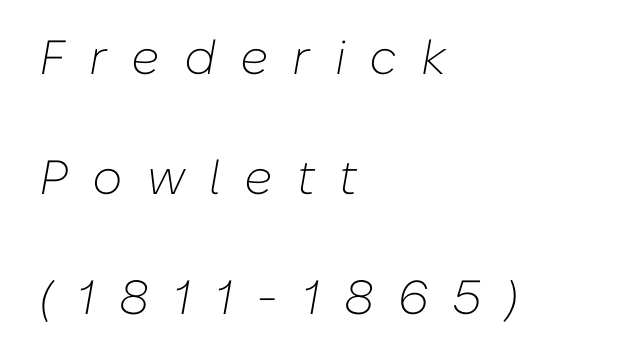
The image shows 48 px light type, italic (leaning right); set left-aligned, loose line spacing (2.5x), unusually wide letter spacing (+0.5 em), not underlined; low stroke contrast and a medium x-height.
